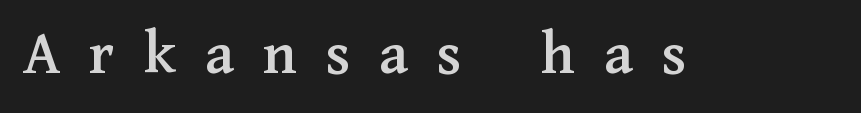
{"serif": "yes", "italic": "no", "width": "normal", "stroke_contrast": "medium", "x_height": "medium", "monospaced": "no", "underline": "no", "letter_spacing": "wide", "letter_spacing_em": 0.46, "glyph_px": 63}
